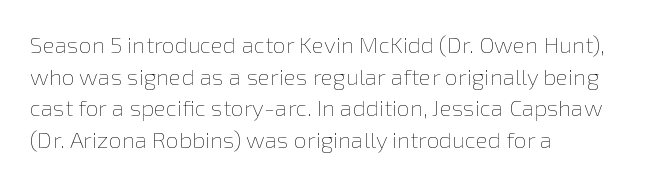
The image shows 23 px text type, upright; set left-aligned, normal line spacing (1.37x), normal letter spacing, not underlined.
